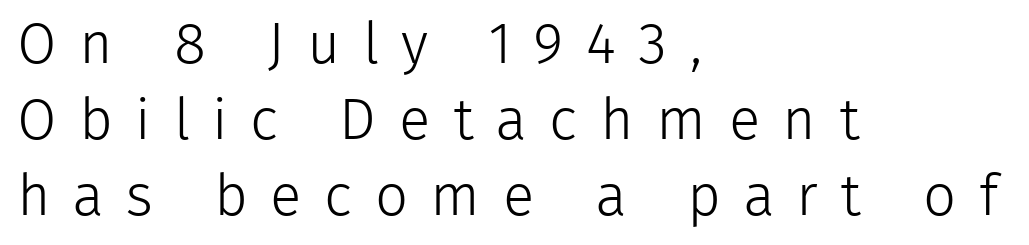
The image shows 58 px light sans-serif type, upright; set left-aligned, normal line spacing (1.31x), unusually wide letter spacing (+0.39 em), not underlined; low stroke contrast and a medium x-height.
